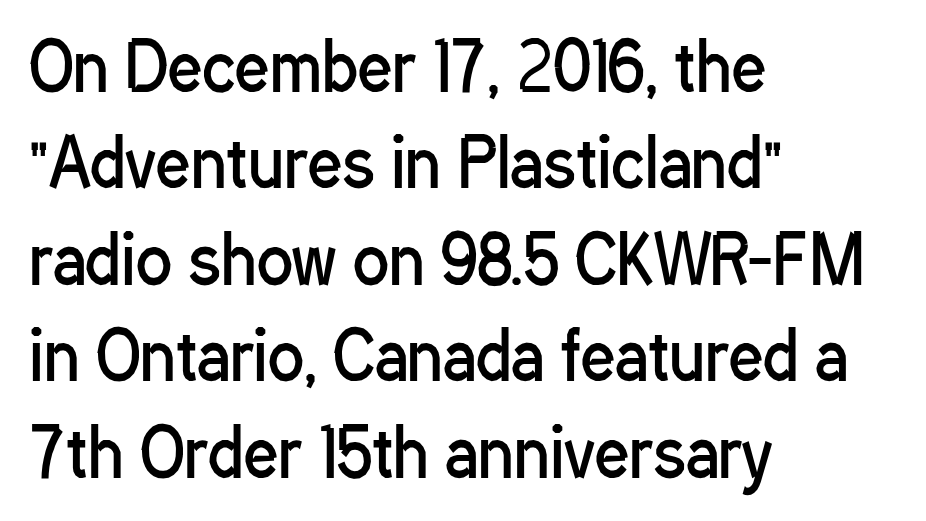
{"serif": "no", "italic": "no", "bold": "no", "weight": "regular", "width": "condensed", "stroke_contrast": "low", "x_height": "medium", "monospaced": "no", "underline": "no", "align": "left", "line_spacing": "normal", "line_spacing_ratio": 1.44, "letter_spacing": "normal", "letter_spacing_em": 0.0, "glyph_px": 67}
